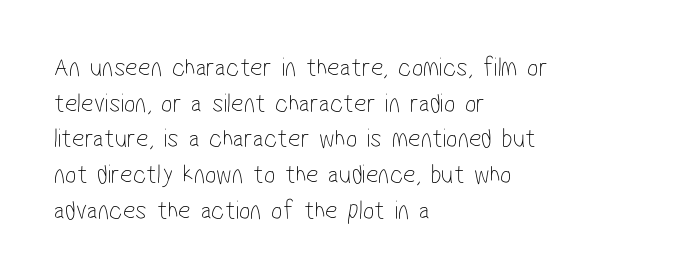
Q: Is the text bold? A: No.
Q: Is the text underlined? A: No.
Q: How is the paragraph aligned? A: Left-aligned.
Q: Is the spacing between letters normal or unusually wide? A: Normal.
Q: Is the spacing between lines tight, normal or loose? A: Normal.
